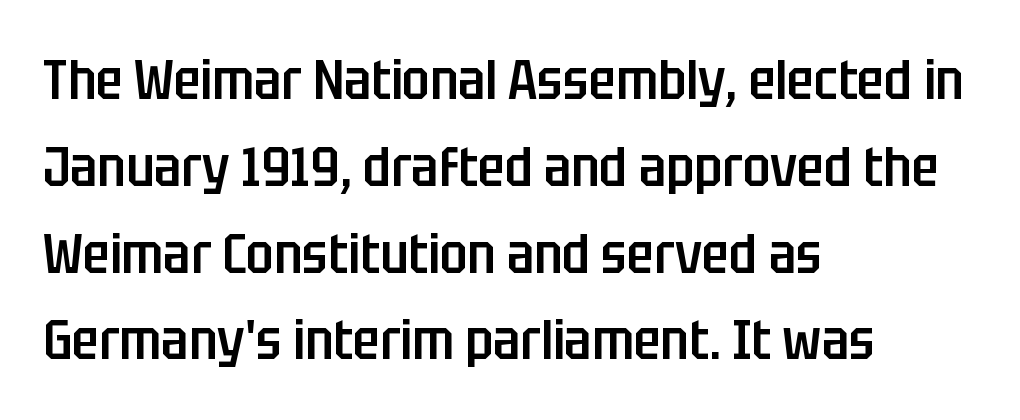
Q: Is the text bold? A: Semi-bold.
Q: Is the text italic (slanted)? A: No, it is upright.
Q: Is the typeface a serif or a sans-serif typeface? A: Sans-serif.
Q: Is the text underlined? A: No.
Q: How is the paragraph aligned? A: Left-aligned.
Q: Is the spacing between letters normal or unusually wide? A: Normal.
Q: Is the spacing between lines tight, normal or loose? A: Normal.
Q: Width (condensed, normal, or wide)? A: Condensed.
Q: Stroke contrast? A: Low.
Q: x-height? A: Large.
Q: Monospaced? A: No.
